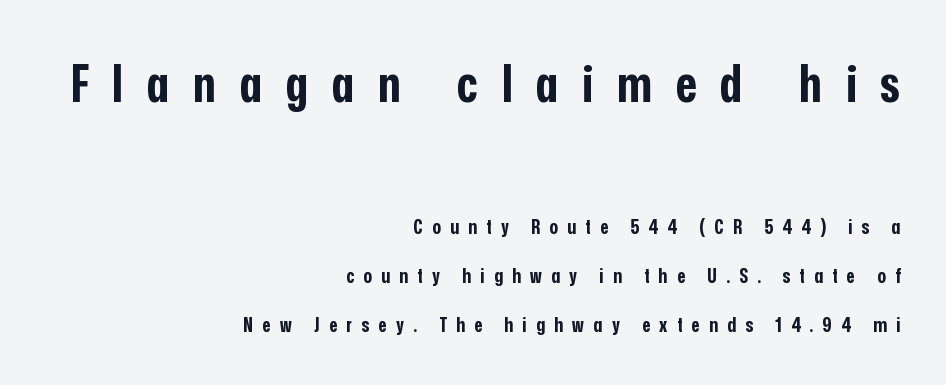
Descenders are the only things crossing below the line. What's the leading like? Stretched, with rows far apart. The rendering uses natural spacing where letterforms have individual widths. The font family rendered here belongs to the sans-serif group. The letters stand upright; this is a roman face.
